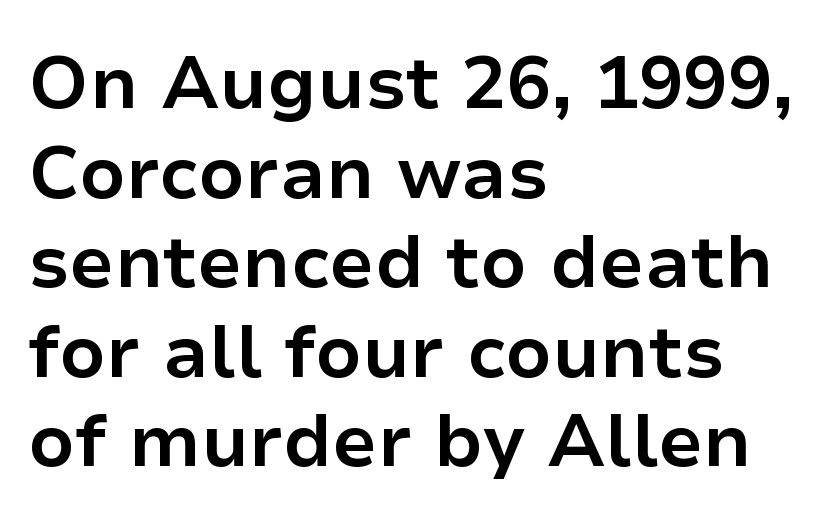
Posture: upright roman. Nobody touched the tracking dial on this one. Spacing verdict: proportional, widths tailored to each character. The sample has been set heavy, in full bold. Where is the straight margin? On the left.
